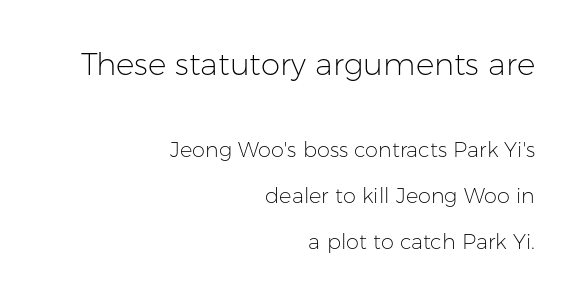
Q: Is the text bold? A: No.
Q: Is the text italic (slanted)? A: No, it is upright.
Q: Is the typeface a serif or a sans-serif typeface? A: Sans-serif.
Q: Is the text underlined? A: No.
Q: How is the paragraph aligned? A: Right-aligned.
Q: Is the spacing between letters normal or unusually wide? A: Normal.
Q: Is the spacing between lines tight, normal or loose? A: Loose.
Q: Which block of text is set in a larger size, the first (top) or the second (bottom)? A: The first (top) one.
Q: Width (condensed, normal, or wide)? A: Normal.
Q: Stroke contrast? A: Low.
Q: x-height? A: Medium.
Q: Monospaced? A: No.
